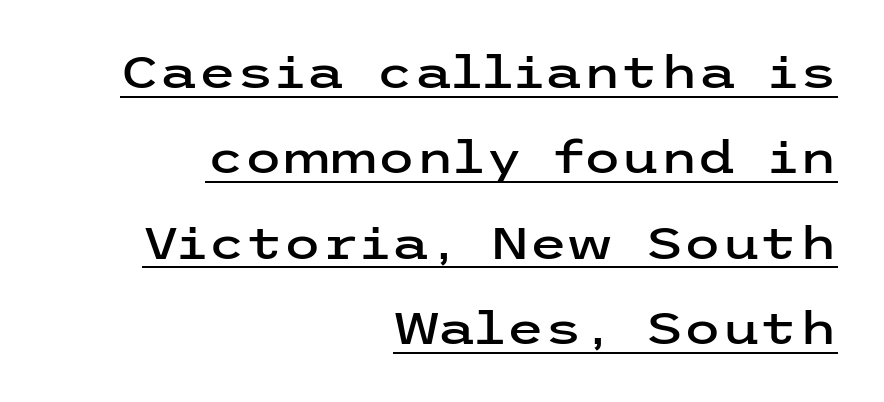
{"serif": "no", "italic": "no", "width": "wide", "stroke_contrast": "low", "x_height": "medium", "underline": "yes", "align": "right", "line_spacing": "loose", "line_spacing_ratio": 1.94, "letter_spacing": "normal", "letter_spacing_em": 0.0, "glyph_px": 44}
